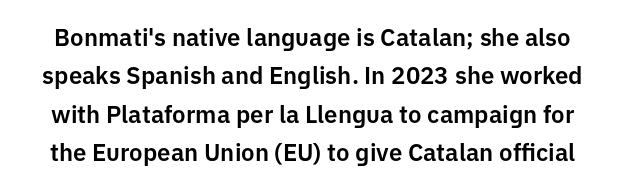
{"italic": "no", "underline": "no", "line_spacing": "normal", "line_spacing_ratio": 1.6, "letter_spacing": "normal", "letter_spacing_em": 0.0, "glyph_px": 24}
